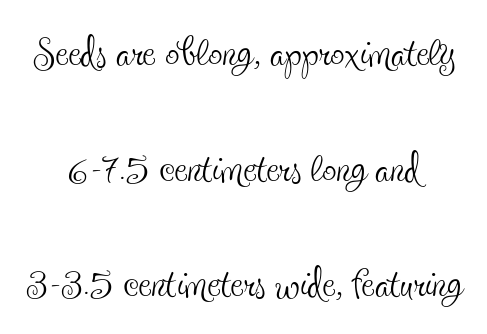
{"serif": "yes", "bold": "no", "weight": "thin", "width": "condensed", "x_height": "small", "monospaced": "no", "underline": "no", "align": "center", "line_spacing": "loose", "line_spacing_ratio": 2.03, "letter_spacing": "normal", "letter_spacing_em": 0.0, "glyph_px": 57}
